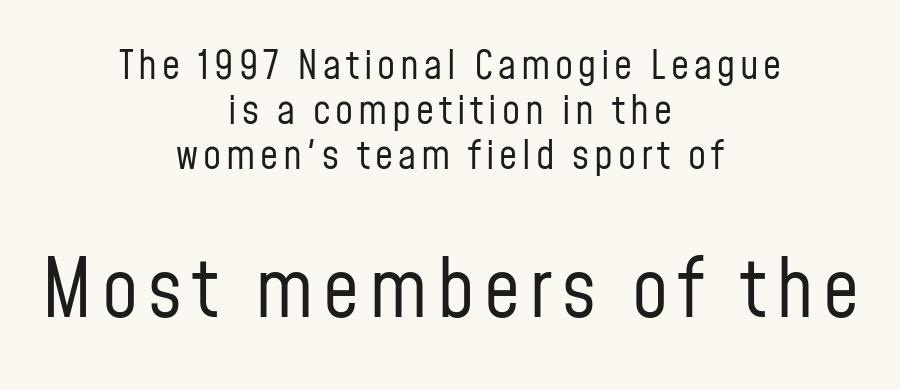
{"serif": "no", "italic": "no", "bold": "no", "weight": "regular", "width": "condensed", "stroke_contrast": "low", "x_height": "medium", "monospaced": "no", "underline": "no", "align": "center", "line_spacing": "tight", "line_spacing_ratio": 1.12, "larger_block": "second", "size_ratio": 2.0, "glyph_px": 80}
